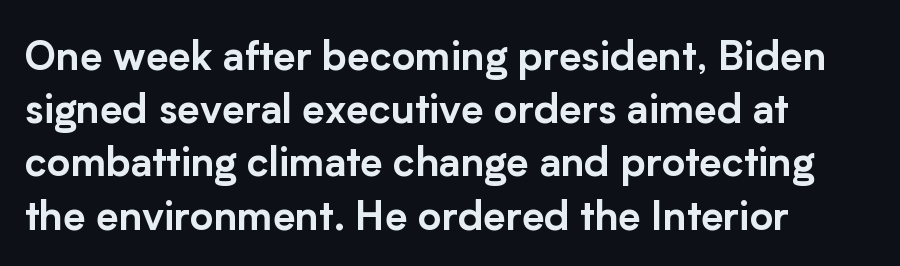
Q: Is the text italic (slanted)? A: No, it is upright.
Q: Is the typeface a serif or a sans-serif typeface? A: Sans-serif.
Q: Is the text underlined? A: No.
Q: How is the paragraph aligned? A: Left-aligned.
Q: Is the spacing between letters normal or unusually wide? A: Normal.
Q: Is the spacing between lines tight, normal or loose? A: Normal.
Q: Width (condensed, normal, or wide)? A: Normal.
Q: Stroke contrast? A: Low.
Q: x-height? A: Medium.
Q: Monospaced? A: No.
